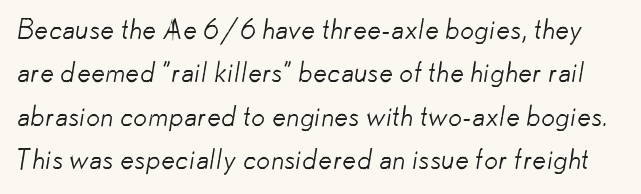
Q: Is the text bold? A: No.
Q: Is the typeface a serif or a sans-serif typeface? A: Sans-serif.
Q: Is the text underlined? A: No.
Q: Is the spacing between letters normal or unusually wide? A: Normal.
Q: Is the spacing between lines tight, normal or loose? A: Normal.
Q: Width (condensed, normal, or wide)? A: Normal.
Q: Stroke contrast? A: Low.
Q: x-height? A: Small.
Q: Monospaced? A: No.
